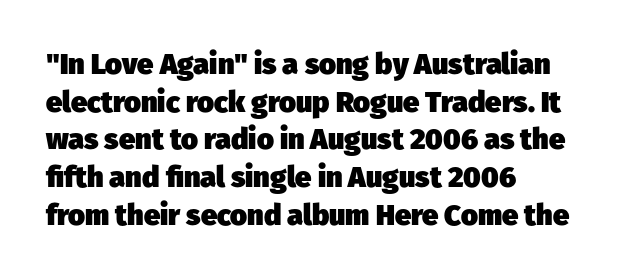
Summary of weight: heavy, a full bold. Horizontal alignment here is leftward, the default for most running prose. The rendering uses a moderate line-height, typical for paragraphs. How are the letters spaced? Ordinarily, with no added tracking. The space beneath each line is pristine and unruled. Each letter keeps its own natural width here, so spacing adapts to shape.
